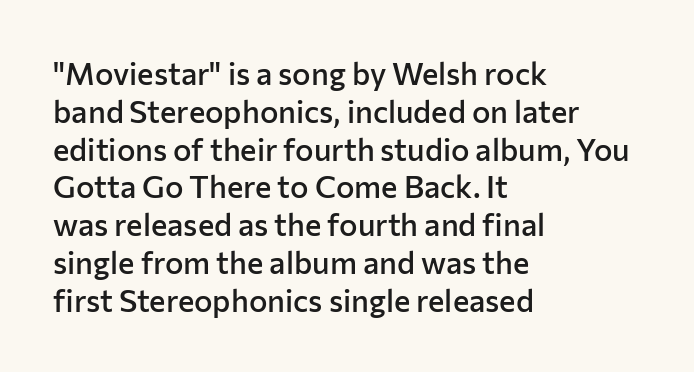
Rendered with straight, roman letterforms. This sample has the flowing, uneven cadence of proportional lettering. Note: no serifs on the glyphs. The rendering uses a semibold face; strokes are thickened but not to full bold. You could call the tracking neutral — neither tight nor loose.
